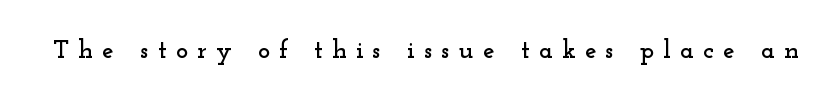
Q: Is the text italic (slanted)? A: No, it is upright.
Q: Is the text underlined? A: No.
Q: Is the spacing between letters normal or unusually wide? A: Unusually wide.
